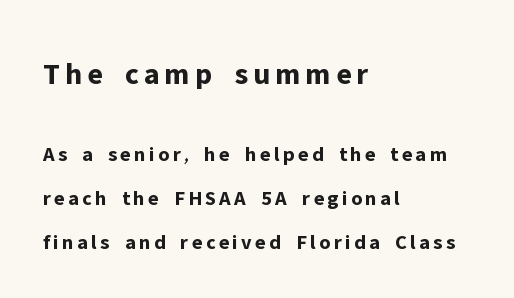
Is there much room between lines? Yes — plenty of vertical air separates them. Look at the stroke-to-counter ratio: heavy, a bold. Rendered with straight, roman letterforms. The letters advance in unequal steps, a hallmark of proportional type. Serif or sans? Sans — the stroke terminals are bare. Each line starts at the same left margin while the right side varies.
